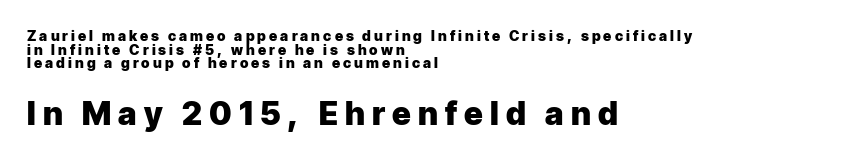
The image shows 32 px heavy sans-serif type, upright; set left-aligned, tight line spacing (0.98x), unusually wide letter spacing (+0.22 em), not underlined; the second (bottom) block is 2.29x larger; low stroke contrast and a medium x-height.
